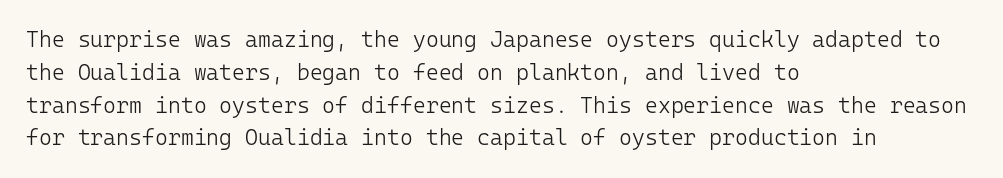
{"italic": "no", "bold": "no", "underline": "no", "align": "left", "line_spacing": "normal", "line_spacing_ratio": 1.49, "letter_spacing": "normal", "letter_spacing_em": 0.0, "glyph_px": 22}
